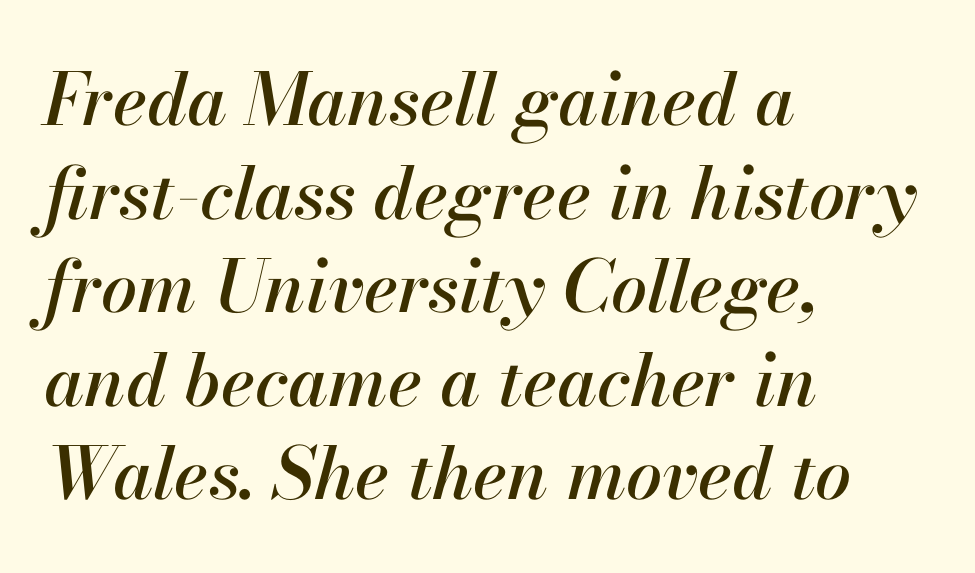
Q: Is the text italic (slanted)? A: Yes, it leans right by about 13 degrees.
Q: Is the text underlined? A: No.
Q: How is the paragraph aligned? A: Left-aligned.
Q: Is the spacing between letters normal or unusually wide? A: Normal.
Q: Is the spacing between lines tight, normal or loose? A: Normal.
Q: Width (condensed, normal, or wide)? A: Normal.
Q: Stroke contrast? A: High.
Q: x-height? A: Small.
Q: Monospaced? A: No.
